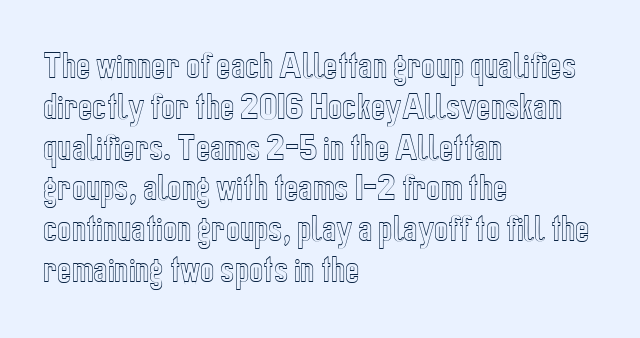
A typesetter would mark this as roman, not italic. This sample has the flowing, uneven cadence of proportional lettering. If you drew a ruler down the left edge, every line would touch it. The tracking reads as untouched default to a designer's eye.
